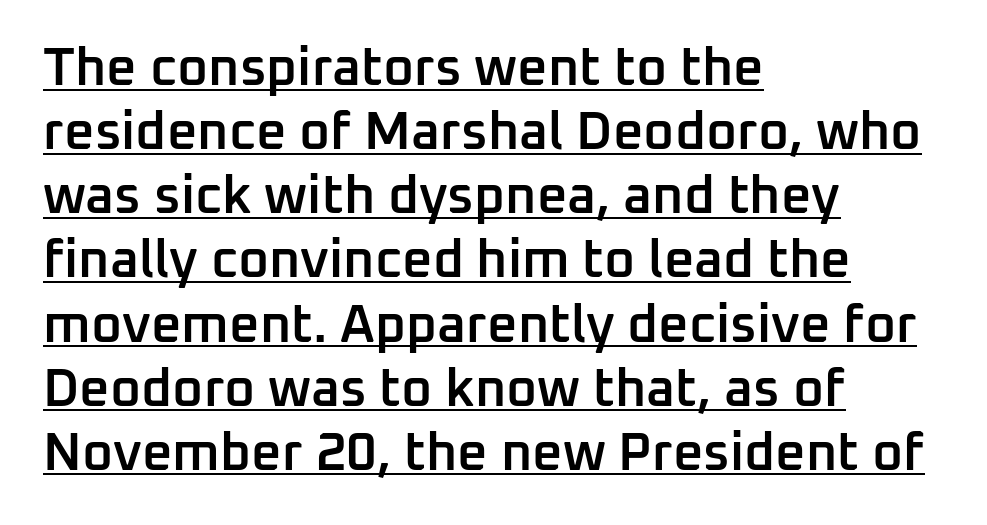
The image shows 53 px semibold sans-serif type, upright; set left-aligned, line spacing 1.21x, normal letter spacing, underlined; low stroke contrast and a medium x-height.
